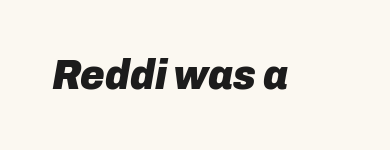
Q: Is the text bold? A: Yes.
Q: Is the text italic (slanted)? A: Yes, it leans right by about 10 degrees.
Q: Is the text underlined? A: No.
Q: Is the spacing between letters normal or unusually wide? A: Normal.
Q: Width (condensed, normal, or wide)? A: Normal.
Q: Stroke contrast? A: Low.
Q: x-height? A: Medium.
Q: Monospaced? A: No.
